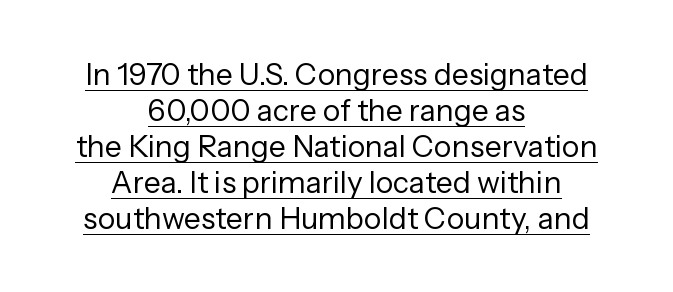
{"serif": "no", "italic": "no", "bold": "no", "weight": "regular", "width": "normal", "stroke_contrast": "low", "x_height": "medium", "monospaced": "no", "underline": "yes", "align": "center", "line_spacing_ratio": 1.2, "letter_spacing": "normal", "letter_spacing_em": 0.0, "glyph_px": 30}
